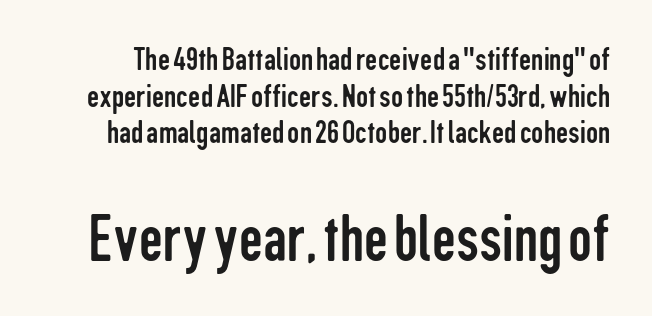
The image shows 67 px regular-weight, condensed sans-serif type, upright; set tight line spacing (1.08x), normal letter spacing, not underlined; the second (bottom) block is 1.97x larger; low stroke contrast and a medium x-height.
